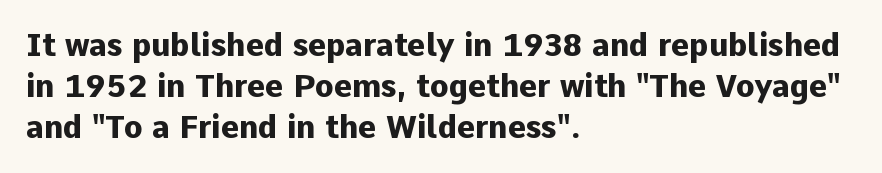
The image shows 31 px heavy sans-serif type, upright; set left-aligned, normal line spacing (1.33x), normal letter spacing, not underlined; low stroke contrast and a medium x-height.
